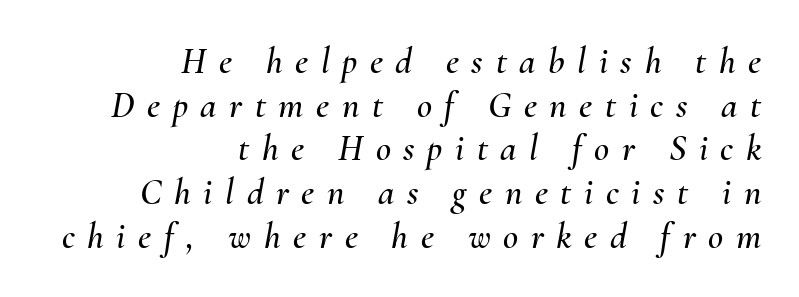
{"italic": "yes", "lean": "right", "slant_degrees": 10, "width": "normal", "stroke_contrast": "medium", "x_height": "small", "monospaced": "no", "underline": "no", "align": "right", "line_spacing_ratio": 1.18, "letter_spacing": "wide", "letter_spacing_em": 0.34, "glyph_px": 37}
